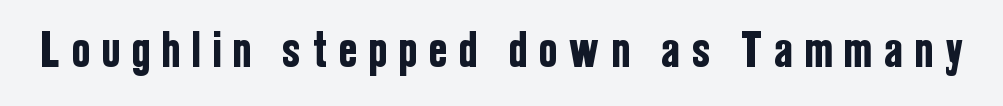
The image shows 51 px condensed sans-serif type, upright; set unusually wide letter spacing (+0.26 em), not underlined; low stroke contrast and a medium x-height.
